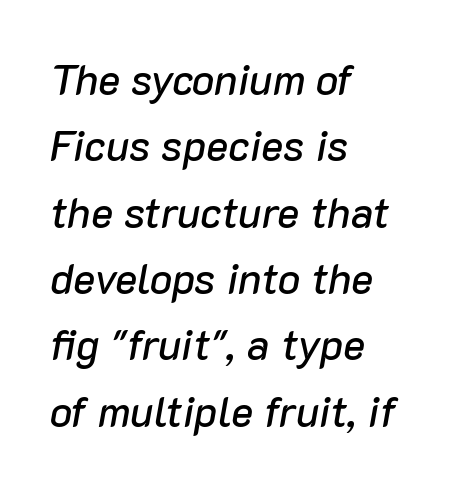
Q: Is the text italic (slanted)? A: Yes, it leans right by about 10 degrees.
Q: Is the text underlined? A: No.
Q: How is the paragraph aligned? A: Left-aligned.
Q: Is the spacing between letters normal or unusually wide? A: Normal.
Q: Is the spacing between lines tight, normal or loose? A: Normal.
Q: Width (condensed, normal, or wide)? A: Normal.
Q: Stroke contrast? A: Low.
Q: x-height? A: Medium.
Q: Monospaced? A: No.
